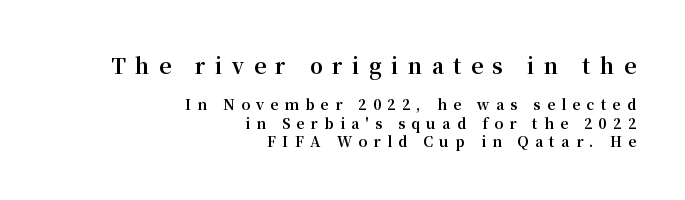
{"italic": "no", "bold": "yes", "underline": "no", "align": "right", "line_spacing": "normal", "line_spacing_ratio": 1.31, "letter_spacing": "wide", "letter_spacing_em": 0.45, "larger_block": "first", "size_ratio": 1.5, "glyph_px": 21}
